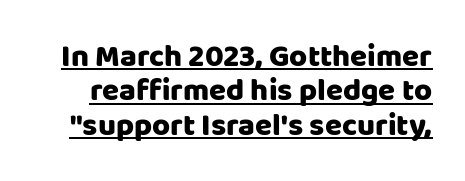
The typeface chosen for these lines omits serifs. Every stem runs plumb, perpendicular to the baseline. Here the glyphs are tracked normally, forming tight word shapes. Compared with undecorated copy, this sample adds a rule below the words. This sample has the flowing, uneven cadence of proportional lettering. The glyphs have the mass of a bold cut.
